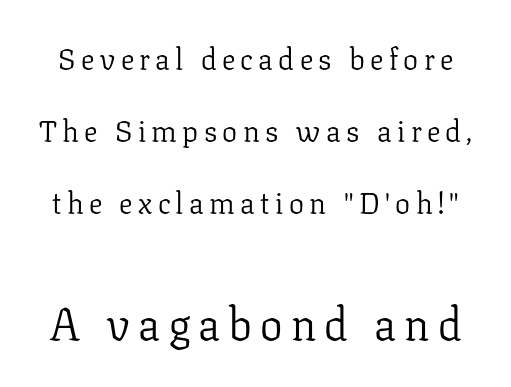
The image shows 45 px light serif type, upright; set loose line spacing (2.4x), not underlined; the second (bottom) block is 1.5x larger; low stroke contrast and a medium x-height.
